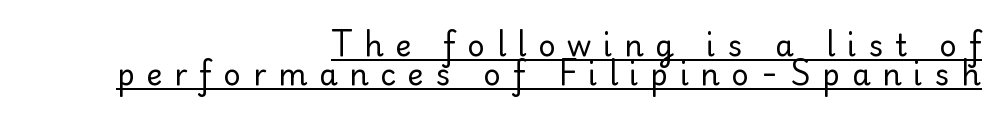
{"serif": "no", "italic": "no", "bold": "no", "weight": "regular", "width": "normal", "stroke_contrast": "low", "x_height": "small", "monospaced": "no", "underline": "yes", "align": "right", "line_spacing": "tight", "line_spacing_ratio": 0.97, "letter_spacing": "wide", "letter_spacing_em": 0.39, "glyph_px": 30}
